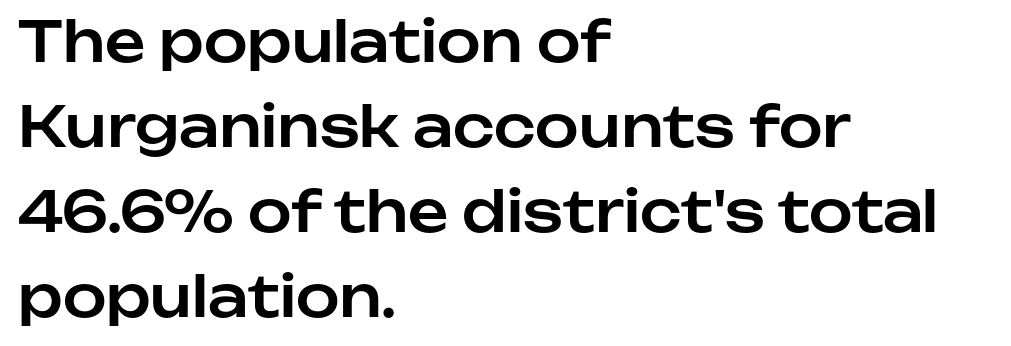
{"serif": "no", "italic": "no", "width": "normal", "stroke_contrast": "low", "x_height": "medium", "monospaced": "no", "underline": "no", "align": "left", "line_spacing": "normal", "line_spacing_ratio": 1.52, "letter_spacing": "normal", "letter_spacing_em": 0.0, "glyph_px": 56}
